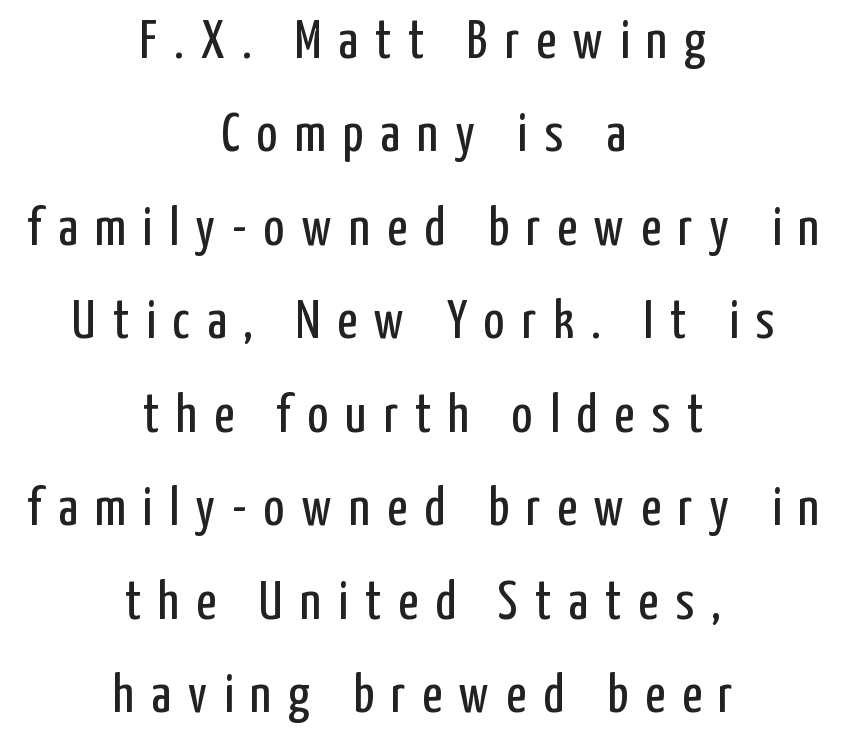
{"serif": "no", "italic": "no", "bold": "no", "weight": "regular", "width": "condensed", "stroke_contrast": "low", "x_height": "medium", "monospaced": "no", "underline": "no", "align": "center", "line_spacing": "normal", "line_spacing_ratio": 1.7, "letter_spacing": "wide", "letter_spacing_em": 0.31, "glyph_px": 55}
